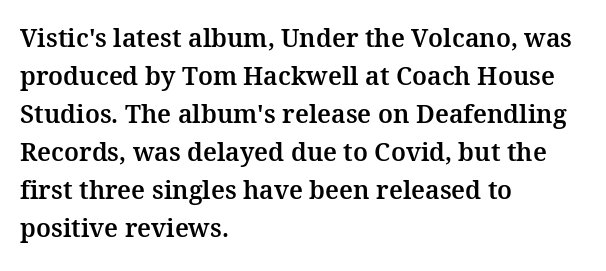
The image shows 25 px text type, upright; set left-aligned, normal line spacing (1.52x), normal letter spacing, not underlined.
